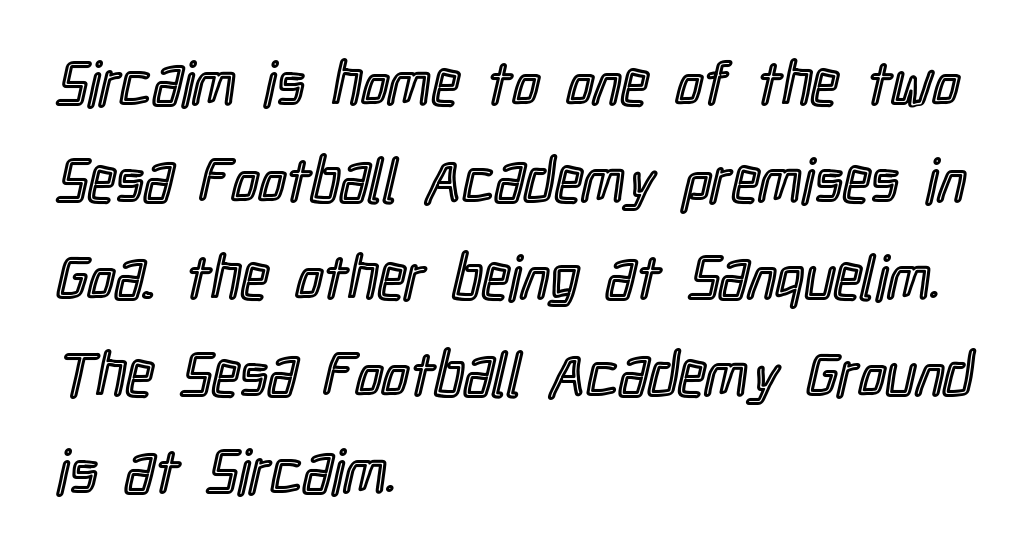
The image shows 61 px condensed type; set left-aligned, normal line spacing (1.59x), normal letter spacing, not underlined; a medium x-height.
